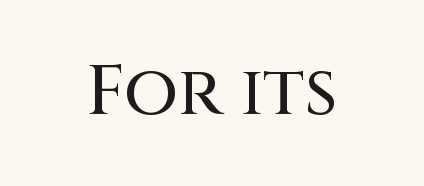
The image shows 70 px sans-serif type, upright; set normal letter spacing, not underlined; medium stroke contrast and a large x-height.
